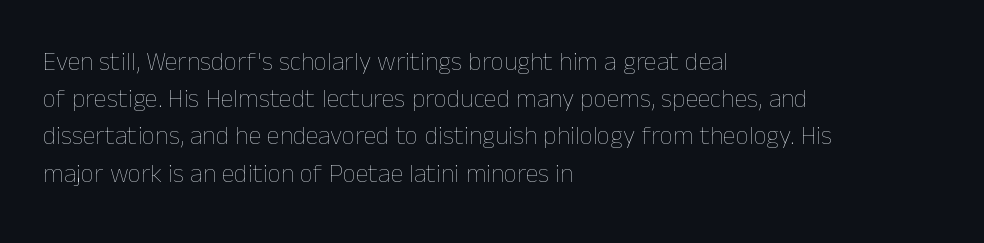
The image shows 26 px text type, upright; set left-aligned, normal line spacing (1.43x), normal letter spacing, not underlined.
